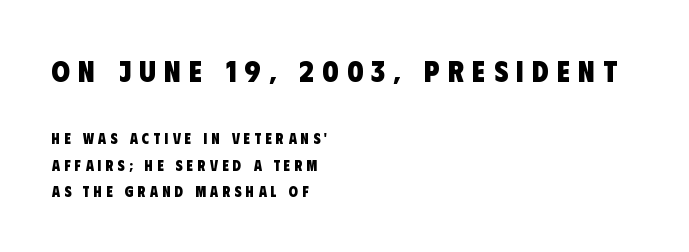
Q: Is the text bold? A: Yes.
Q: Is the typeface a serif or a sans-serif typeface? A: Sans-serif.
Q: Is the text underlined? A: No.
Q: How is the paragraph aligned? A: Left-aligned.
Q: Is the spacing between letters normal or unusually wide? A: Unusually wide.
Q: Which block of text is set in a larger size, the first (top) or the second (bottom)? A: The first (top) one.
Q: Width (condensed, normal, or wide)? A: Condensed.
Q: Stroke contrast? A: Low.
Q: x-height? A: Large.
Q: Monospaced? A: No.
